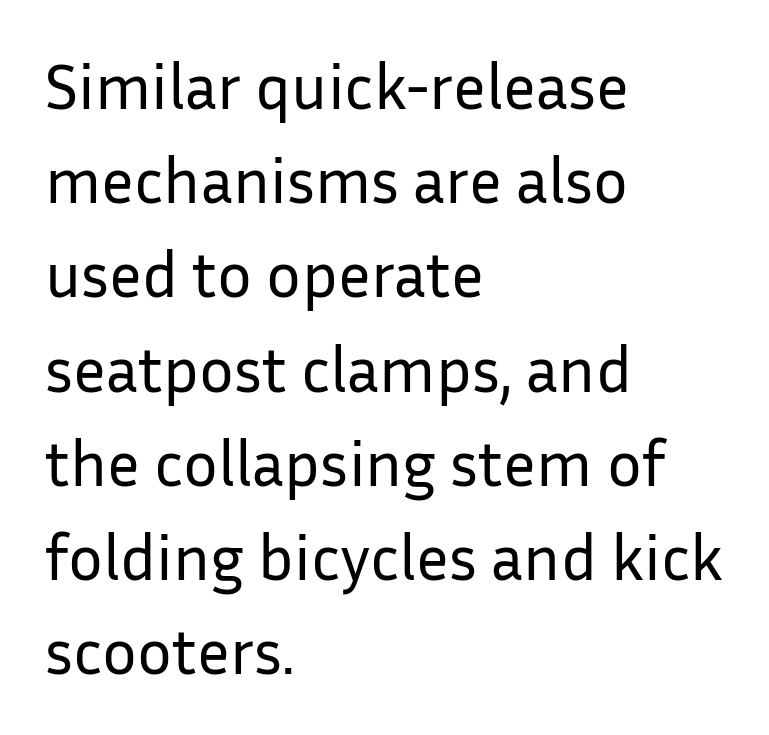
The image shows 65 px regular-weight sans-serif type, upright; set left-aligned, normal line spacing (1.45x), normal letter spacing, not underlined; low stroke contrast and a medium x-height.
